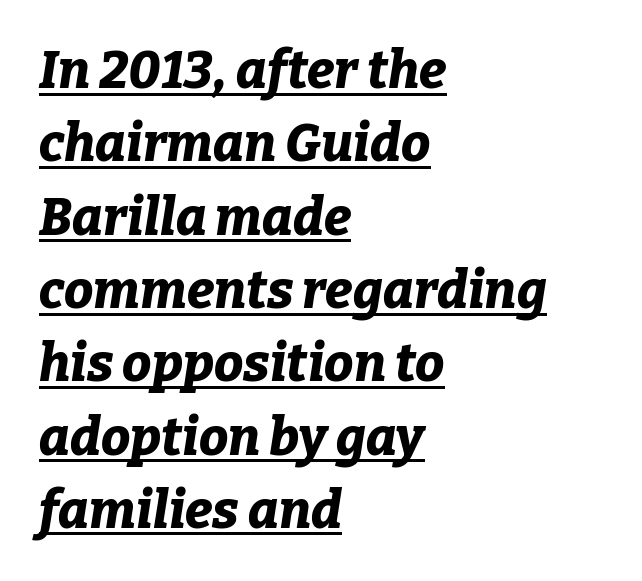
Q: Is the text bold? A: Yes.
Q: Is the text italic (slanted)? A: Yes, it leans right by about 9 degrees.
Q: Is the text underlined? A: Yes.
Q: How is the paragraph aligned? A: Left-aligned.
Q: Is the spacing between letters normal or unusually wide? A: Normal.
Q: Is the spacing between lines tight, normal or loose? A: Normal.
Q: Width (condensed, normal, or wide)? A: Normal.
Q: Stroke contrast? A: Low.
Q: x-height? A: Medium.
Q: Monospaced? A: No.
